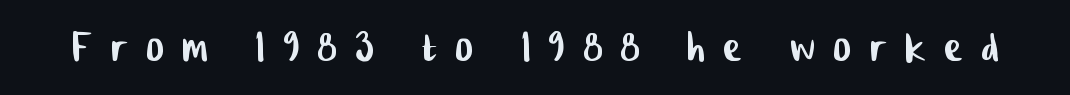
{"serif": "no", "width": "condensed", "stroke_contrast": "low", "x_height": "medium", "monospaced": "no", "underline": "no", "letter_spacing": "wide", "letter_spacing_em": 0.35, "glyph_px": 54}
